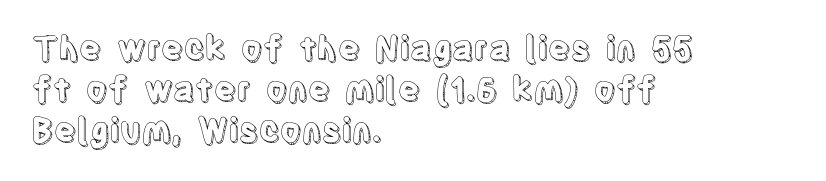
{"italic": "no", "width": "condensed", "x_height": "large", "monospaced": "no", "underline": "no", "align": "left", "line_spacing": "normal", "line_spacing_ratio": 1.25, "letter_spacing": "normal", "letter_spacing_em": 0.0, "glyph_px": 33}
